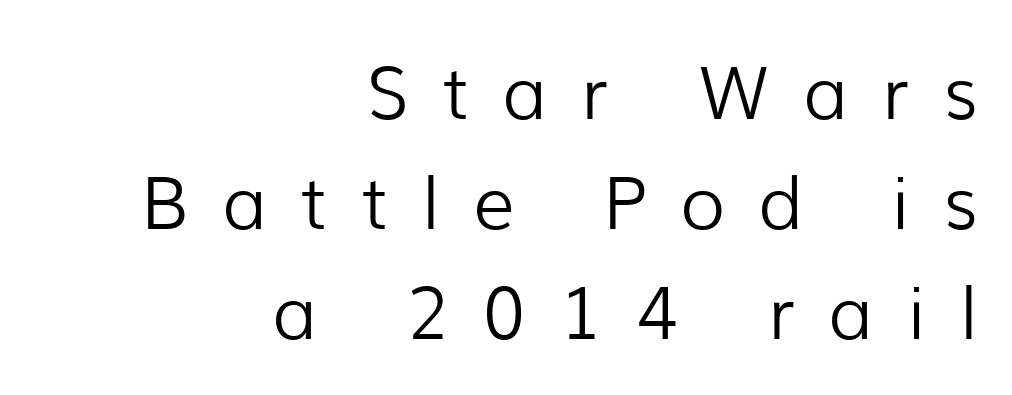
Italic: no, the glyphs are upright roman. The letterforms sit at book weight or below. Lines of text with bare space underneath. You could only call the tracking loose — the letters float apart. A flush-right, rag-left setting is used for this passage.
